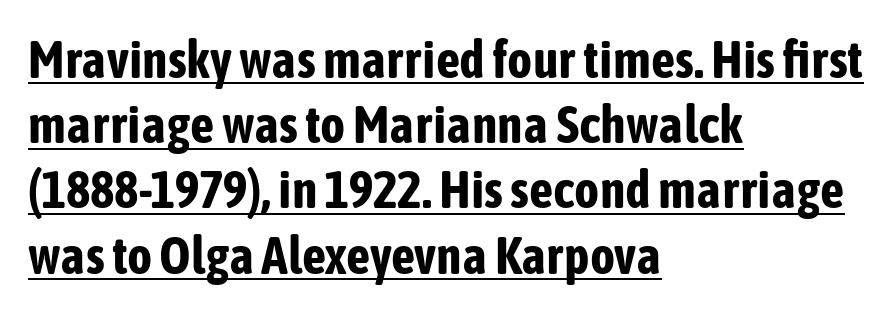
The image shows 53 px bold, condensed sans-serif type, upright; set left-aligned, line spacing 1.23x, normal letter spacing, underlined; low stroke contrast and a medium x-height.
